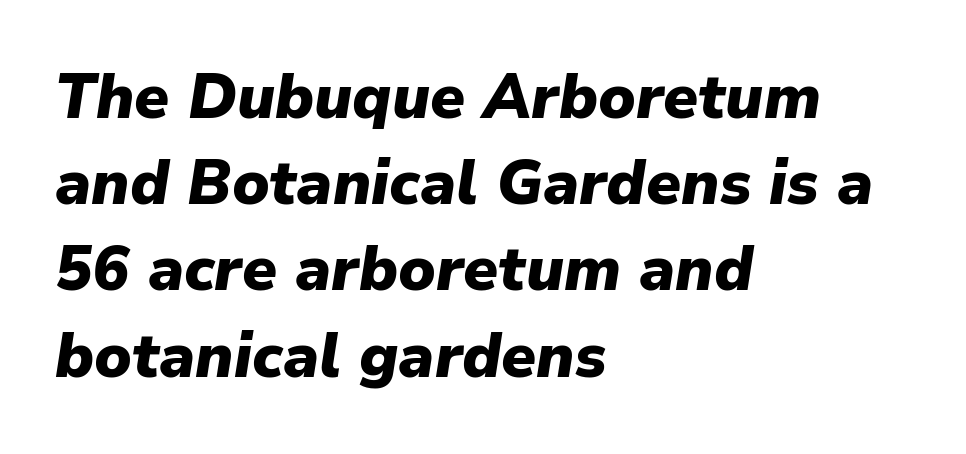
{"italic": "yes", "lean": "right", "slant_degrees": 9, "bold": "yes", "weight": "heavy", "width": "normal", "stroke_contrast": "low", "x_height": "medium", "monospaced": "no", "underline": "no", "align": "left", "line_spacing": "normal", "line_spacing_ratio": 1.39, "letter_spacing": "normal", "letter_spacing_em": 0.0, "glyph_px": 62}
